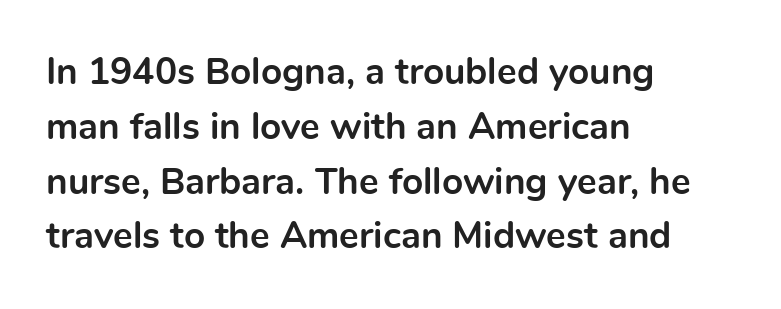
The image shows 37 px bold sans-serif type, upright; set left-aligned, normal line spacing (1.48x), normal letter spacing, not underlined; a medium x-height.
